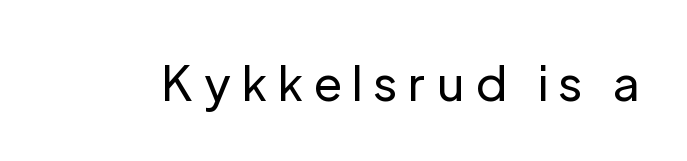
{"serif": "no", "italic": "no", "bold": "no", "weight": "regular", "width": "normal", "stroke_contrast": "low", "x_height": "medium", "monospaced": "no", "underline": "no", "letter_spacing": "wide", "letter_spacing_em": 0.24, "glyph_px": 48}
